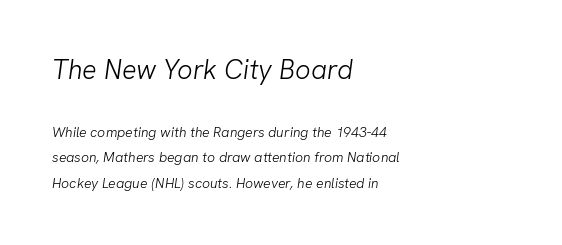
Q: Is the text bold? A: No.
Q: Is the text underlined? A: No.
Q: How is the paragraph aligned? A: Left-aligned.
Q: Is the spacing between letters normal or unusually wide? A: Normal.
Q: Which block of text is set in a larger size, the first (top) or the second (bottom)? A: The first (top) one.
